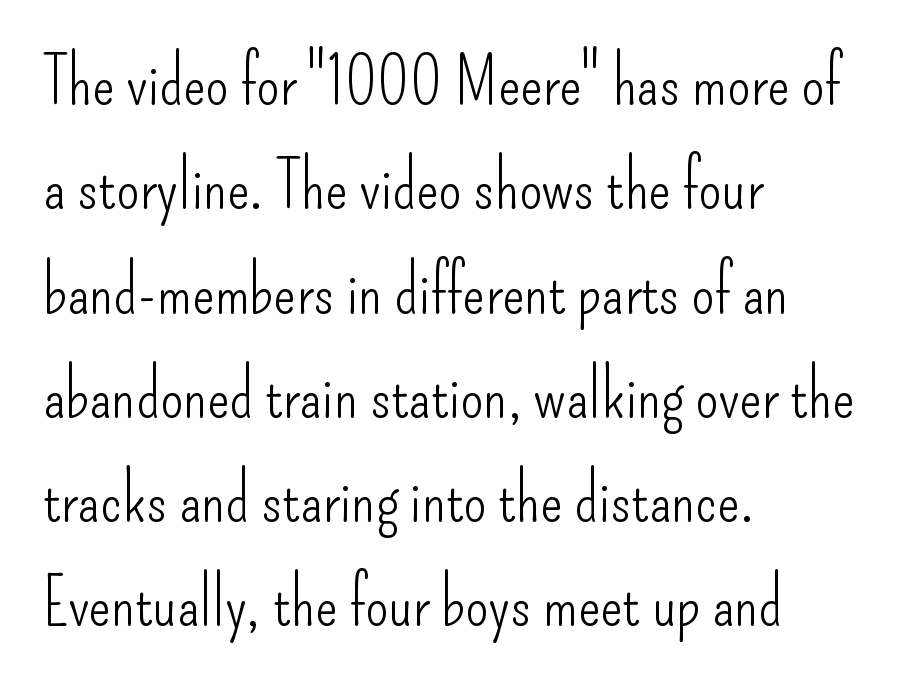
{"serif": "no", "italic": "no", "bold": "no", "weight": "light", "width": "condensed", "stroke_contrast": "low", "x_height": "small", "monospaced": "no", "underline": "no", "align": "left", "line_spacing": "normal", "line_spacing_ratio": 1.58, "letter_spacing": "normal", "letter_spacing_em": 0.0, "glyph_px": 66}
